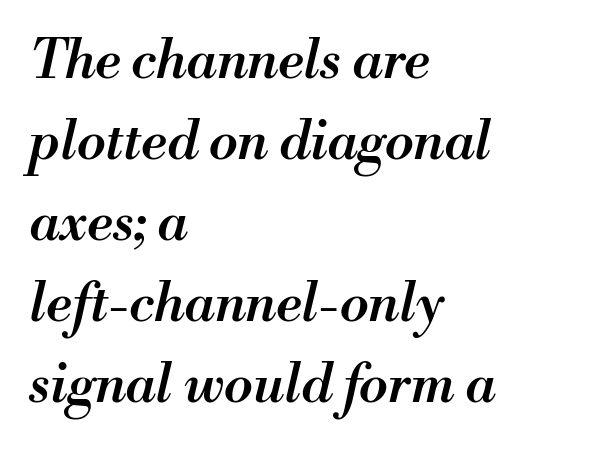
Q: Is the text bold? A: Semi-bold.
Q: Is the text italic (slanted)? A: Yes, it leans right by about 13 degrees.
Q: Is the text underlined? A: No.
Q: How is the paragraph aligned? A: Left-aligned.
Q: Is the spacing between letters normal or unusually wide? A: Normal.
Q: Is the spacing between lines tight, normal or loose? A: Normal.
Q: Width (condensed, normal, or wide)? A: Normal.
Q: Stroke contrast? A: Medium.
Q: x-height? A: Small.
Q: Monospaced? A: No.
